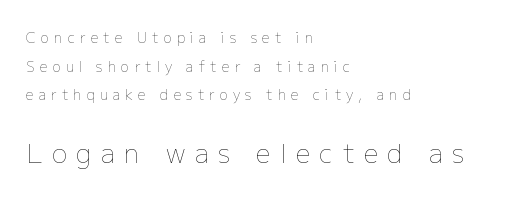
Q: Is the text bold? A: No.
Q: Is the text italic (slanted)? A: No, it is upright.
Q: Is the text underlined? A: No.
Q: How is the paragraph aligned? A: Left-aligned.
Q: Is the spacing between letters normal or unusually wide? A: Unusually wide.
Q: Is the spacing between lines tight, normal or loose? A: Loose.
Q: Which block of text is set in a larger size, the first (top) or the second (bottom)? A: The second (bottom) one.
